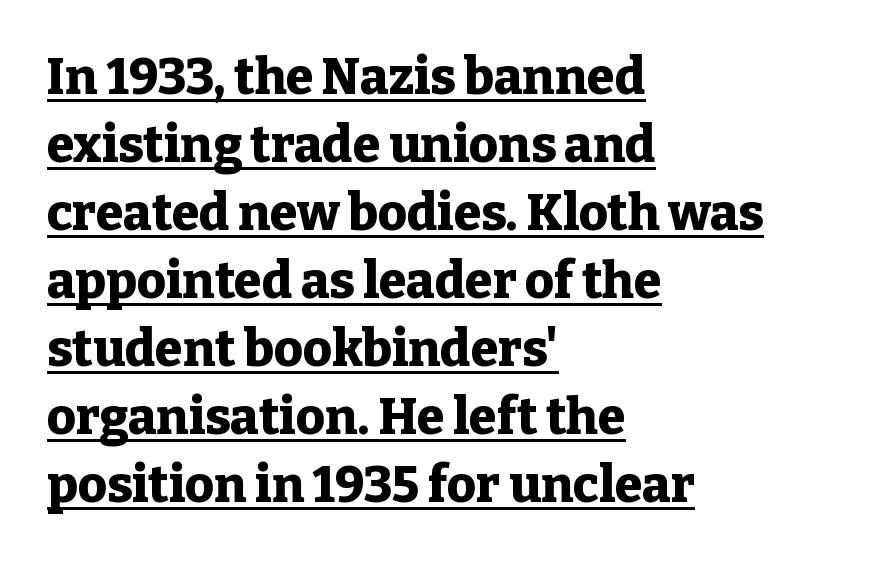
{"serif": "yes", "italic": "no", "bold": "yes", "weight": "heavy", "width": "normal", "stroke_contrast": "low", "x_height": "medium", "monospaced": "no", "underline": "yes", "align": "left", "line_spacing": "normal", "line_spacing_ratio": 1.36, "letter_spacing": "normal", "letter_spacing_em": 0.0, "glyph_px": 50}
